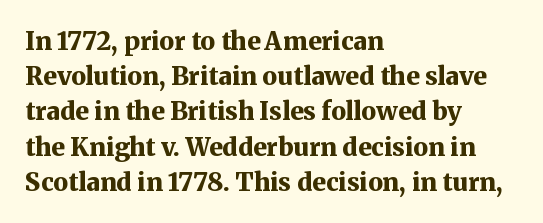
Q: Is the text bold? A: Yes.
Q: Is the text italic (slanted)? A: No, it is upright.
Q: Is the text underlined? A: No.
Q: How is the paragraph aligned? A: Left-aligned.
Q: Is the spacing between letters normal or unusually wide? A: Normal.
Q: Is the spacing between lines tight, normal or loose? A: Normal.
